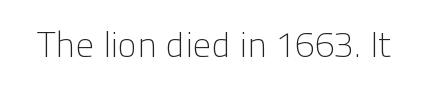
Q: Is the text bold? A: No.
Q: Is the text italic (slanted)? A: No, it is upright.
Q: Is the typeface a serif or a sans-serif typeface? A: Sans-serif.
Q: Is the text underlined? A: No.
Q: Is the spacing between letters normal or unusually wide? A: Normal.
Q: Width (condensed, normal, or wide)? A: Normal.
Q: Stroke contrast? A: Low.
Q: x-height? A: Medium.
Q: Monospaced? A: No.
